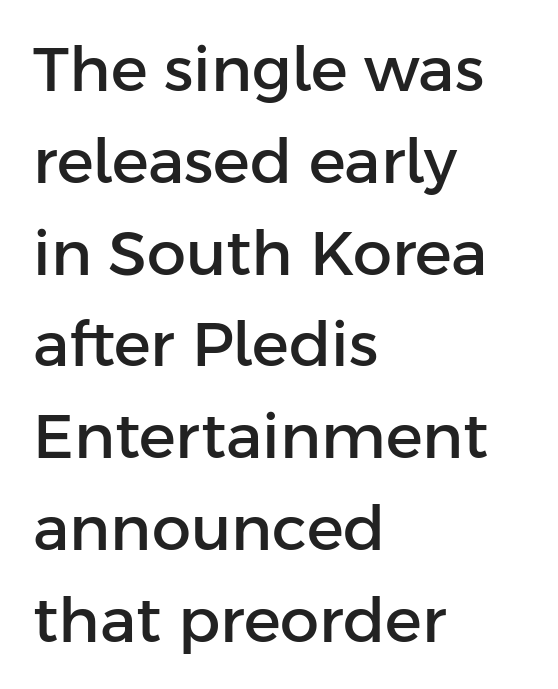
The rendering uses natural spacing where letterforms have individual widths. The gaps between neighbouring characters are ordinary and unremarkable. Classification — sans serif. Decoration check: the copy has no underline.
